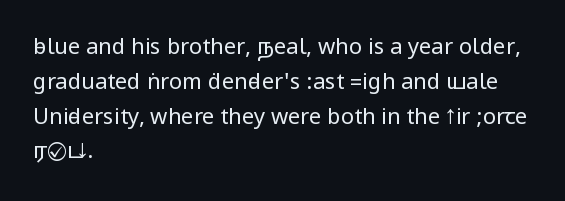
{"italic": "no", "bold": "no", "underline": "no", "align": "left", "line_spacing": "normal", "line_spacing_ratio": 1.58, "letter_spacing": "normal", "letter_spacing_em": 0.0, "glyph_px": 22}
